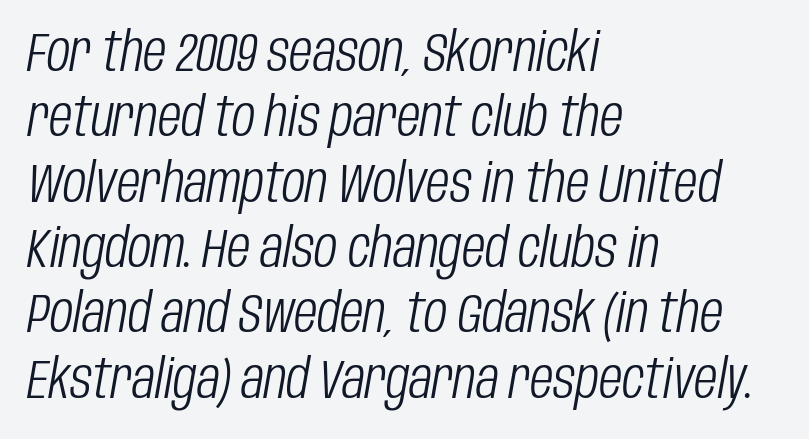
The image shows 54 px light, condensed type, italic (leaning right); set left-aligned, line spacing 1.21x, normal letter spacing, not underlined; low stroke contrast and a large x-height.
